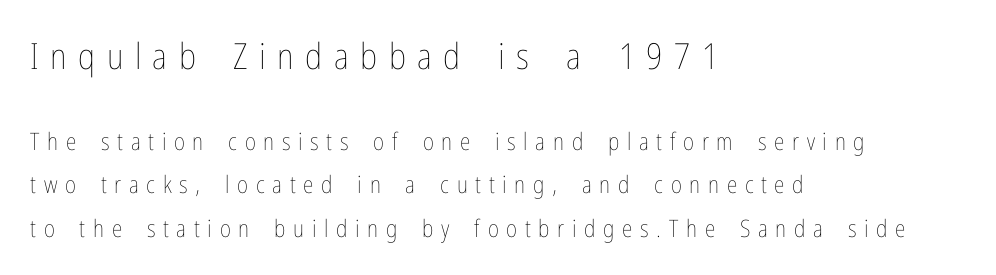
The image shows 36 px thin, condensed type, upright; set left-aligned, line spacing 1.81x, unusually wide letter spacing (+0.32 em), not underlined; the first (top) block is 1.5x larger; low stroke contrast and a medium x-height.
